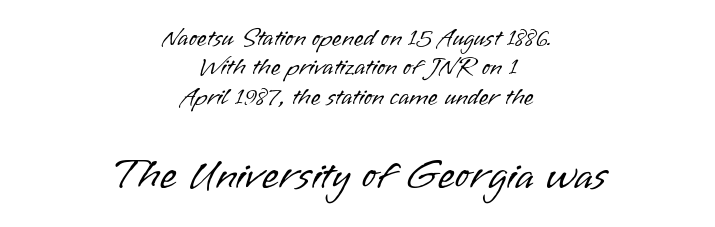
{"serif": "no", "bold": "no", "weight": "light", "width": "normal", "stroke_contrast": "low", "x_height": "small", "monospaced": "no", "underline": "no", "align": "center", "line_spacing_ratio": 1.18, "letter_spacing": "normal", "letter_spacing_em": 0.0, "larger_block": "second", "size_ratio": 1.76, "glyph_px": 44}
